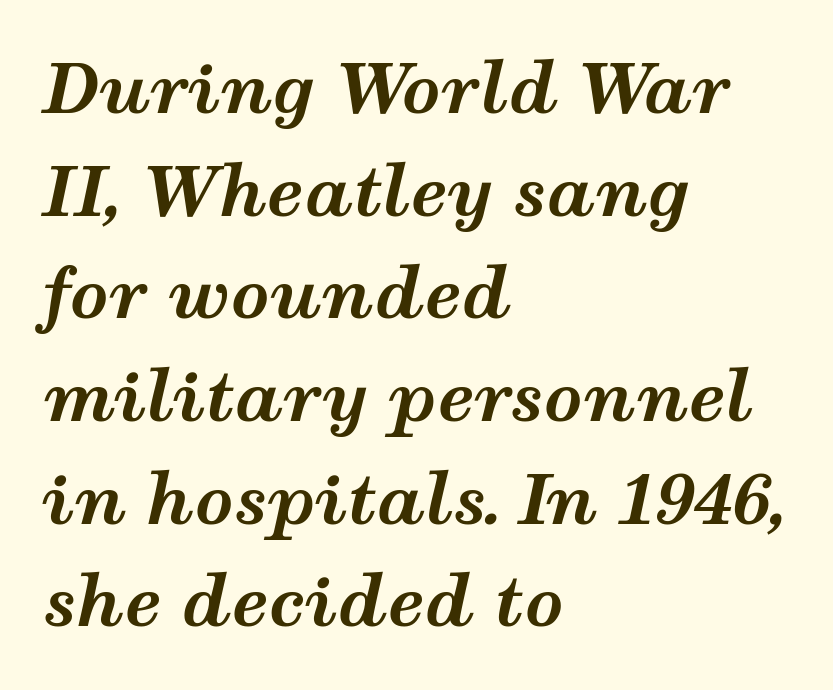
The face used here has a pronounced slope to its letters. Tracking value appears to be zero — textbook default spacing. What's the leading like? Ordinary, nothing unusual. Typeset ragged right — the left edge is the straight one. The foot of each line stays bare and open.
